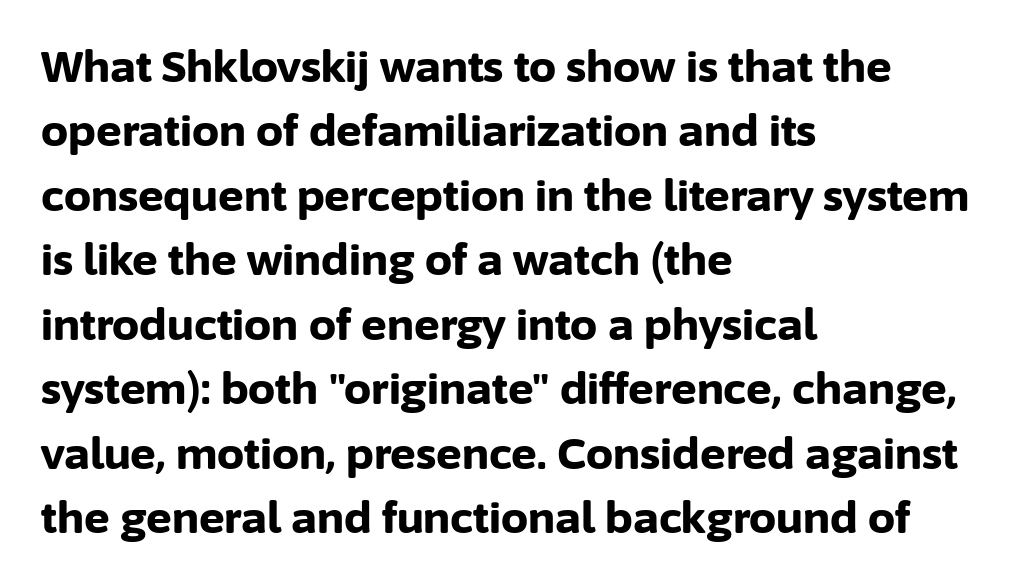
Q: Is the text bold? A: Yes.
Q: Is the text italic (slanted)? A: No, it is upright.
Q: Is the typeface a serif or a sans-serif typeface? A: Sans-serif.
Q: Is the text underlined? A: No.
Q: How is the paragraph aligned? A: Left-aligned.
Q: Is the spacing between letters normal or unusually wide? A: Normal.
Q: Is the spacing between lines tight, normal or loose? A: Normal.
Q: Width (condensed, normal, or wide)? A: Normal.
Q: Stroke contrast? A: Low.
Q: x-height? A: Medium.
Q: Monospaced? A: No.
